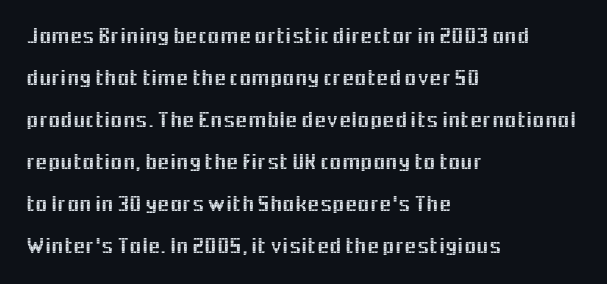
Q: Is the text italic (slanted)? A: No, it is upright.
Q: Is the text underlined? A: No.
Q: How is the paragraph aligned? A: Left-aligned.
Q: Is the spacing between letters normal or unusually wide? A: Normal.
Q: Is the spacing between lines tight, normal or loose? A: Loose.
